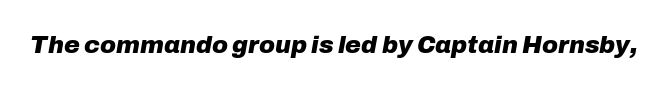
{"italic": "yes", "lean": "right", "slant_degrees": 10, "bold": "yes", "underline": "no", "letter_spacing": "normal", "letter_spacing_em": 0.0, "glyph_px": 24}
